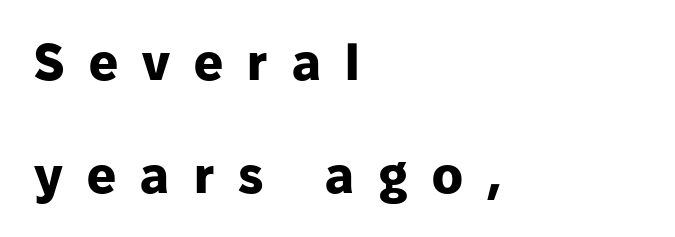
The image shows 51 px heavy sans-serif type, upright; set left-aligned, loose line spacing (2.21x), unusually wide letter spacing (+0.48 em), not underlined; low stroke contrast and a medium x-height.
